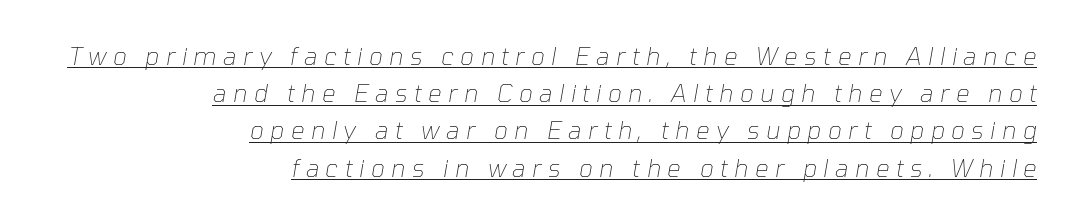
Q: Is the text bold? A: No.
Q: Is the text italic (slanted)? A: Yes, it leans right by about 10 degrees.
Q: Is the text underlined? A: Yes.
Q: How is the paragraph aligned? A: Right-aligned.
Q: Is the spacing between letters normal or unusually wide? A: Unusually wide.
Q: Is the spacing between lines tight, normal or loose? A: Normal.
